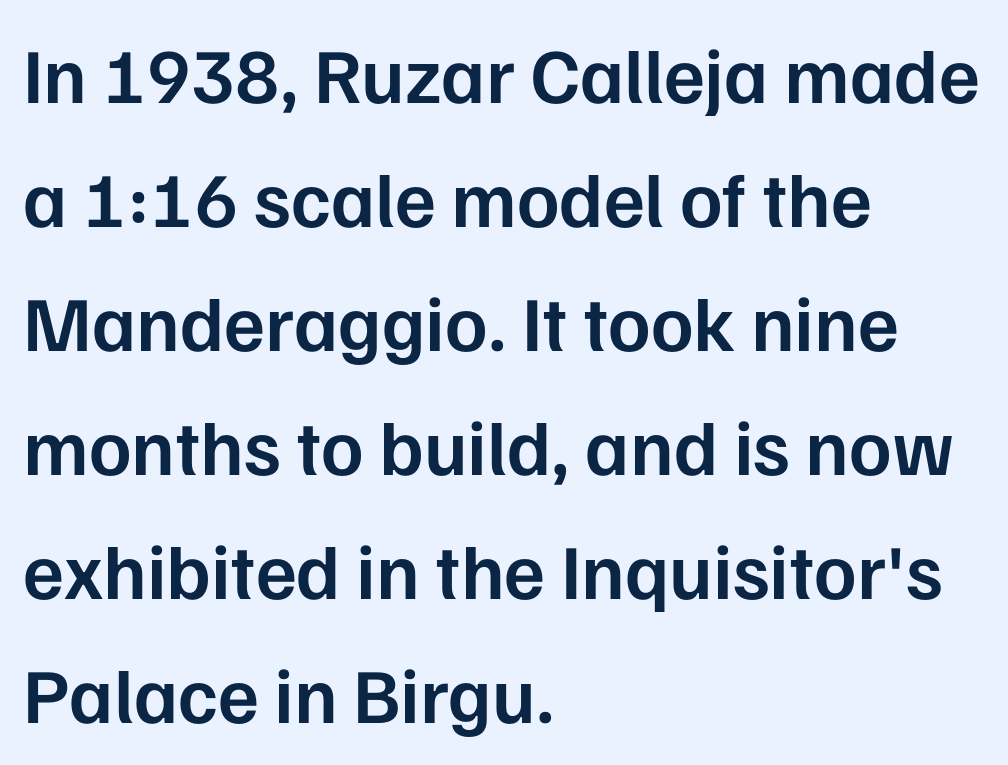
Q: Is the text bold? A: Semi-bold.
Q: Is the text italic (slanted)? A: No, it is upright.
Q: Is the typeface a serif or a sans-serif typeface? A: Sans-serif.
Q: Is the text underlined? A: No.
Q: How is the paragraph aligned? A: Left-aligned.
Q: Is the spacing between letters normal or unusually wide? A: Normal.
Q: Is the spacing between lines tight, normal or loose? A: Normal.
Q: Width (condensed, normal, or wide)? A: Normal.
Q: Stroke contrast? A: Low.
Q: x-height? A: Medium.
Q: Monospaced? A: No.
